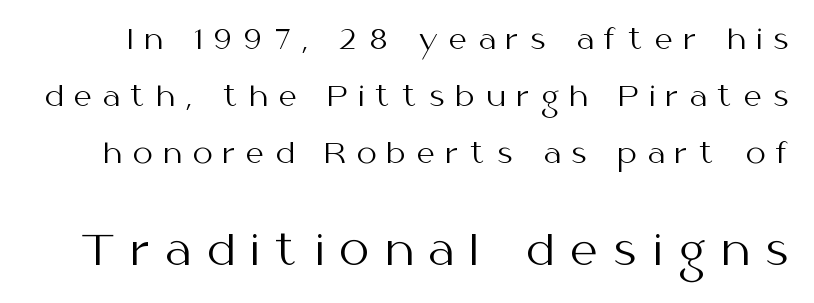
Caption: upper text group reduced, lower text group enlarged. No feet cap the strokes, marking this as sans-serif type. Students, observe: this is what heavily led, spacious text looks like. When letters stand straight like this, we call the style roman or upright.
